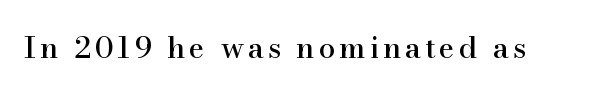
Underline: absent. Is this a fixed-width face? No — the glyphs have proportional, varying widths. Every stem runs plumb, perpendicular to the baseline. To sum up the face: it has serifs.
